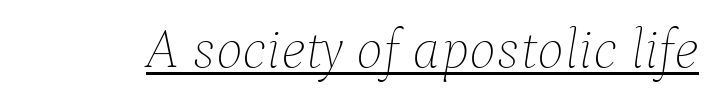
Do the characters align in a grid? No, the font is proportional. The string is rendered with underlining switched on. Nobody touched the tracking dial on this one. The letters look calm and open, with moderate or lighter stems. Does the lettering tilt? It does — this is italic.
